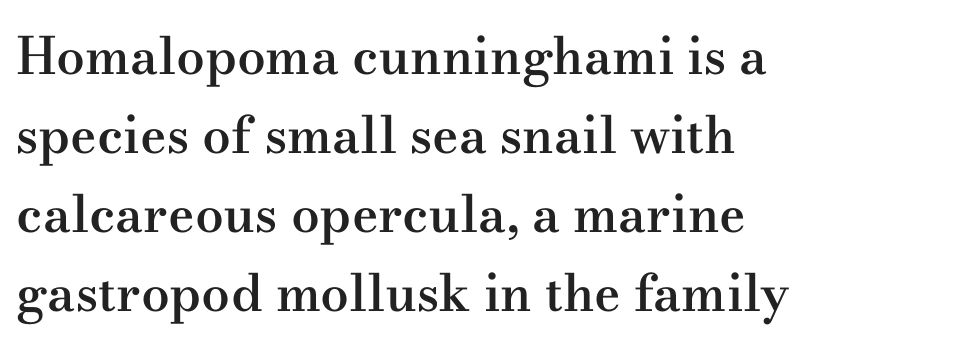
Nobody drew a line under any word here. Between one letter and the next there's only the usual sliver of space. The characters look somewhat weighty, a semibold short of true bold. Stroke terminals: seriffed. Where is the straight margin? On the left.
